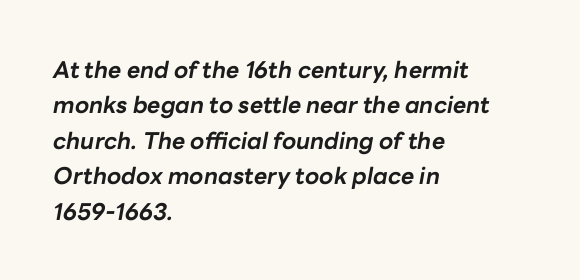
Q: Is the text bold? A: Yes.
Q: Is the text italic (slanted)? A: Yes, it leans right by about 10 degrees.
Q: Is the text underlined? A: No.
Q: How is the paragraph aligned? A: Left-aligned.
Q: Is the spacing between letters normal or unusually wide? A: Normal.
Q: Is the spacing between lines tight, normal or loose? A: Normal.
